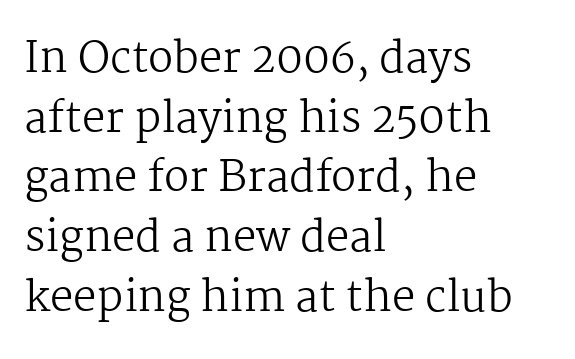
The image shows 42 px regular-weight serif type, upright; set left-aligned, normal line spacing (1.42x), normal letter spacing, not underlined; medium stroke contrast and a medium x-height.
